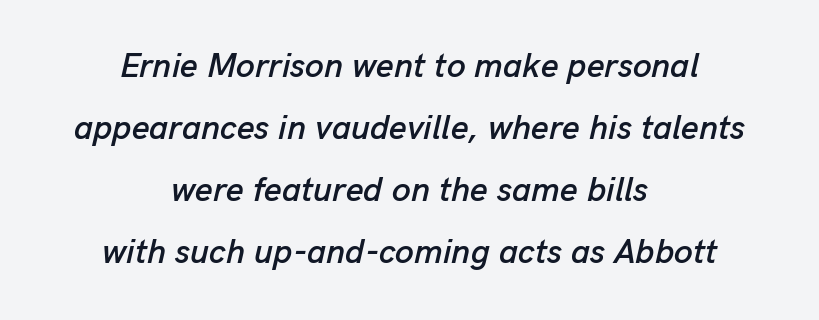
The image shows 34 px text type, italic (leaning right); set centered, line spacing 1.82x, normal letter spacing, not underlined; low stroke contrast and a medium x-height.
